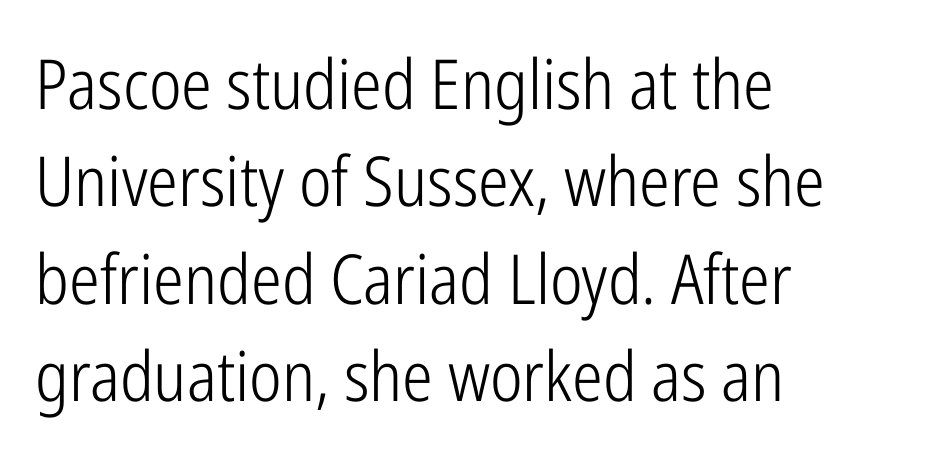
{"serif": "no", "italic": "no", "bold": "no", "weight": "light", "width": "condensed", "stroke_contrast": "low", "x_height": "medium", "monospaced": "no", "underline": "no", "align": "left", "line_spacing": "normal", "line_spacing_ratio": 1.41, "letter_spacing": "normal", "letter_spacing_em": 0.0, "glyph_px": 69}
